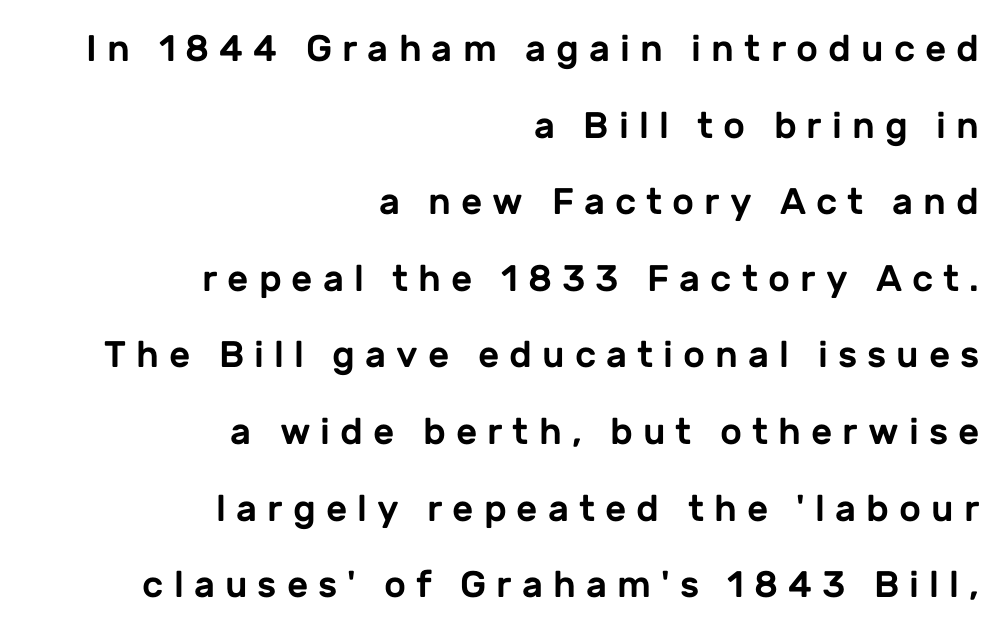
The image shows 37 px sans-serif type, upright; set right-aligned, loose line spacing (2.07x), unusually wide letter spacing (+0.27 em), not underlined; low stroke contrast and a medium x-height.
